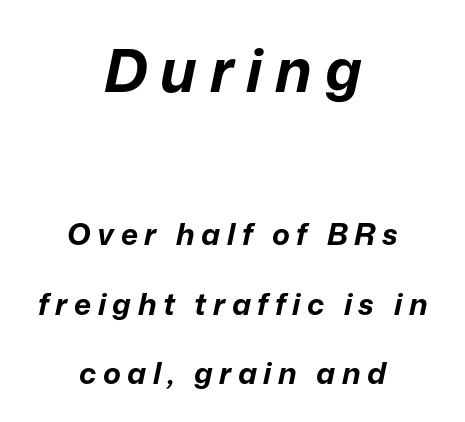
Q: Is the text bold? A: Yes.
Q: Is the text italic (slanted)? A: Yes, it leans right by about 12 degrees.
Q: Is the text underlined? A: No.
Q: How is the paragraph aligned? A: Centered.
Q: Is the spacing between letters normal or unusually wide? A: Unusually wide.
Q: Is the spacing between lines tight, normal or loose? A: Loose.
Q: Which block of text is set in a larger size, the first (top) or the second (bottom)? A: The first (top) one.
Q: Width (condensed, normal, or wide)? A: Normal.
Q: Stroke contrast? A: Low.
Q: x-height? A: Medium.
Q: Monospaced? A: No.
